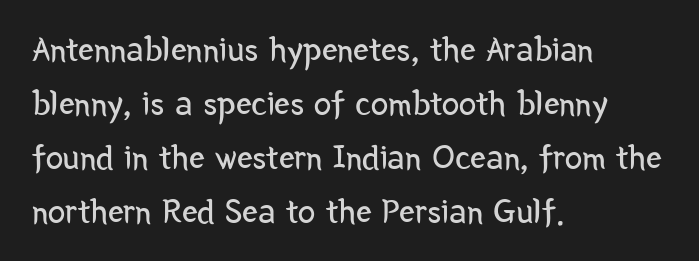
The image shows 35 px regular-weight, condensed sans-serif type, upright; set left-aligned, normal line spacing (1.54x), normal letter spacing, not underlined; low stroke contrast and a medium x-height.
